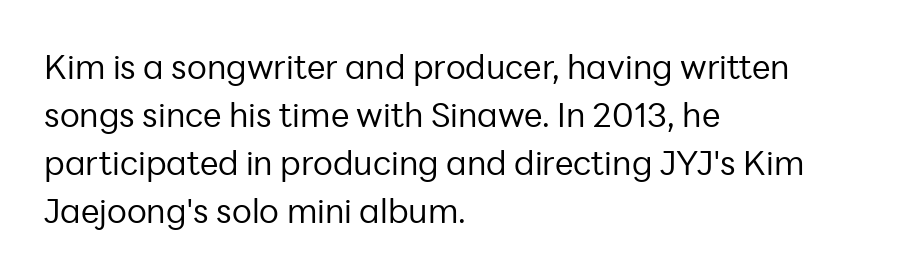
Q: Is the text bold? A: No.
Q: Is the text italic (slanted)? A: No, it is upright.
Q: Is the typeface a serif or a sans-serif typeface? A: Sans-serif.
Q: Is the text underlined? A: No.
Q: How is the paragraph aligned? A: Left-aligned.
Q: Is the spacing between letters normal or unusually wide? A: Normal.
Q: Is the spacing between lines tight, normal or loose? A: Normal.
Q: Width (condensed, normal, or wide)? A: Normal.
Q: Stroke contrast? A: Low.
Q: x-height? A: Medium.
Q: Monospaced? A: No.
